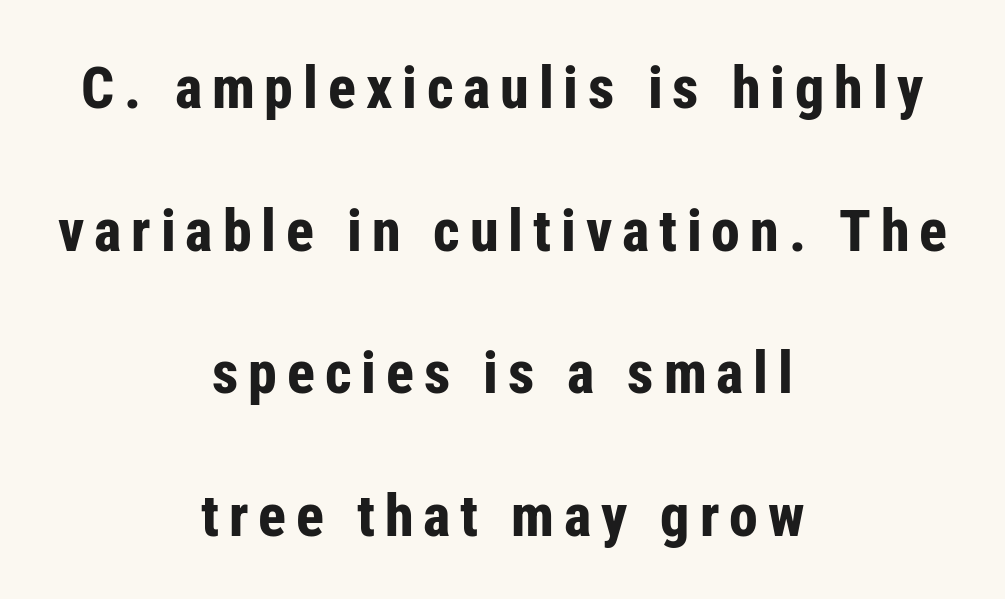
The image shows 58 px bold, condensed sans-serif type, upright; set centered, loose line spacing (2.46x), not underlined; low stroke contrast and a medium x-height.
